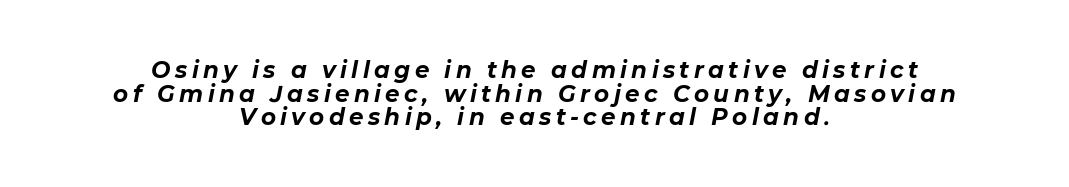
{"italic": "yes", "lean": "right", "slant_degrees": 11, "bold": "yes", "underline": "no", "align": "center", "line_spacing": "tight", "line_spacing_ratio": 1.03, "glyph_px": 23}
